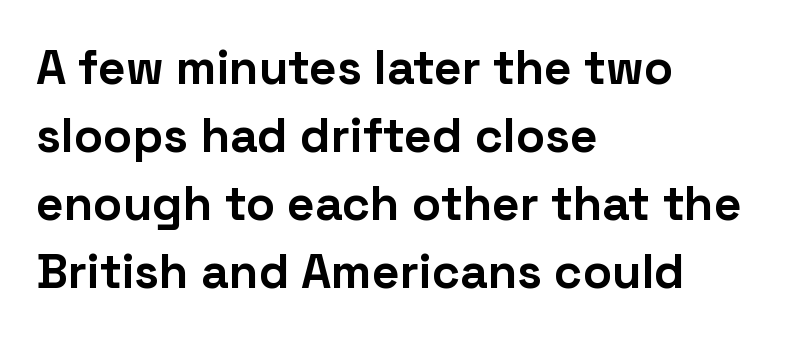
The image shows 48 px bold sans-serif type, upright; set left-aligned, normal line spacing (1.42x), normal letter spacing, not underlined; low stroke contrast and a medium x-height.
